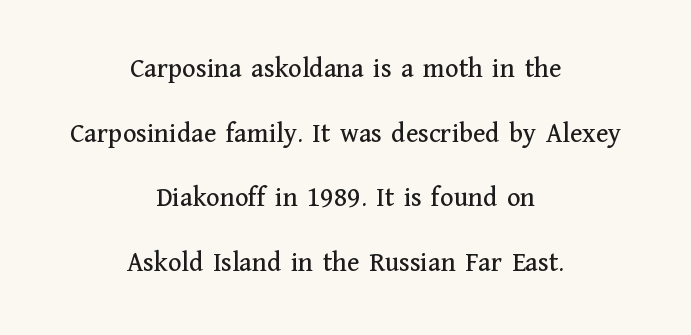
Spacing between characters is what you'd get straight out of the box. Looks like regular typesetting: each glyph gets only the width it needs. Clear beneath every line of the passage. Centered paragraph, ragged on both sides.
